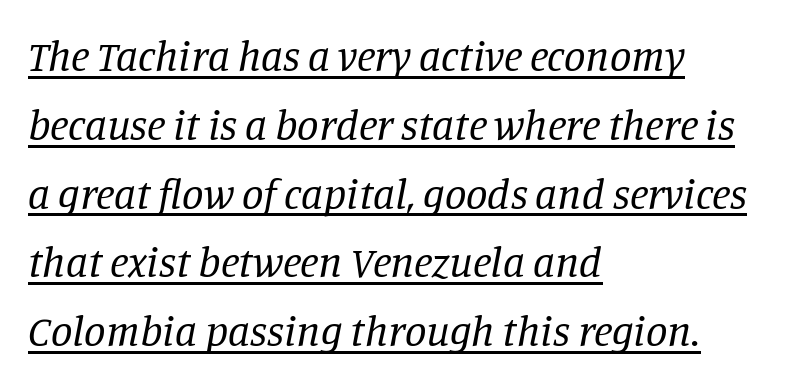
The rendering anchors every line to the left-hand side. The designer went with a serif here, giving each stem small feet. Students, note that the glyphs here touch the page at normal intervals. Normally led — the rows are evenly, conventionally spaced. Stroke thickness stays within the range of a standard reading face or lighter.
